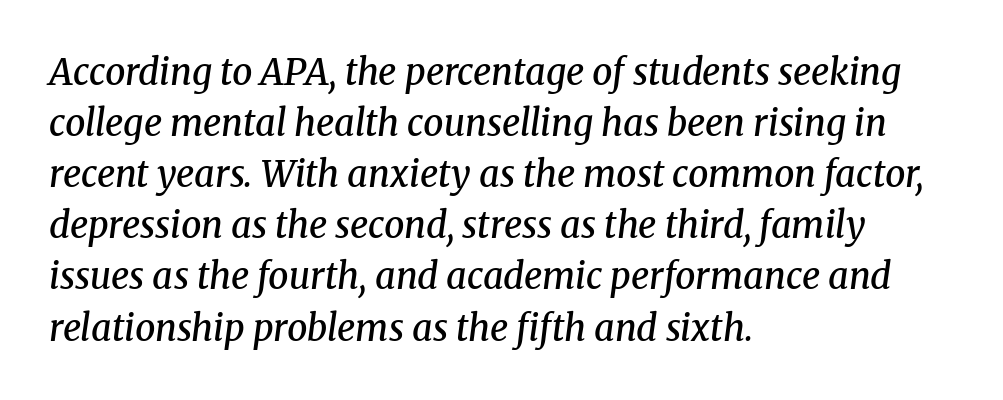
Q: Is the text bold? A: Semi-bold.
Q: Is the text italic (slanted)? A: Yes, it leans right by about 8 degrees.
Q: Is the typeface a serif or a sans-serif typeface? A: Serif.
Q: Is the text underlined? A: No.
Q: How is the paragraph aligned? A: Left-aligned.
Q: Is the spacing between letters normal or unusually wide? A: Normal.
Q: Is the spacing between lines tight, normal or loose? A: Normal.
Q: Width (condensed, normal, or wide)? A: Normal.
Q: Stroke contrast? A: Medium.
Q: x-height? A: Medium.
Q: Monospaced? A: No.
